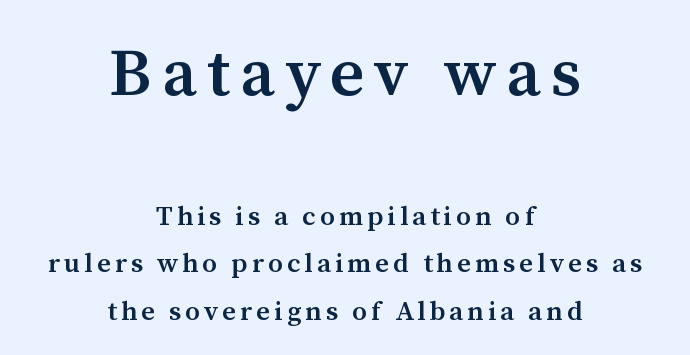
Q: Is the text bold? A: Semi-bold.
Q: Is the text italic (slanted)? A: No, it is upright.
Q: Is the typeface a serif or a sans-serif typeface? A: Serif.
Q: Is the text underlined? A: No.
Q: How is the paragraph aligned? A: Centered.
Q: Which block of text is set in a larger size, the first (top) or the second (bottom)? A: The first (top) one.
Q: Width (condensed, normal, or wide)? A: Normal.
Q: Stroke contrast? A: Medium.
Q: x-height? A: Medium.
Q: Monospaced? A: No.
